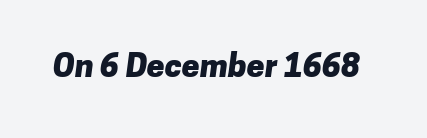
Q: Is the text bold? A: Yes.
Q: Is the typeface a serif or a sans-serif typeface? A: Sans-serif.
Q: Is the text underlined? A: No.
Q: Is the spacing between letters normal or unusually wide? A: Normal.
Q: Width (condensed, normal, or wide)? A: Normal.
Q: Stroke contrast? A: Low.
Q: x-height? A: Medium.
Q: Monospaced? A: No.
